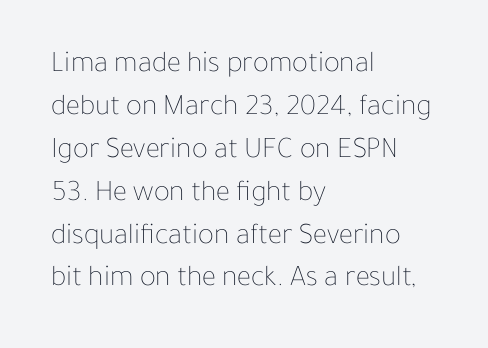
Q: Is the text bold? A: No.
Q: Is the text italic (slanted)? A: No, it is upright.
Q: Is the text underlined? A: No.
Q: How is the paragraph aligned? A: Left-aligned.
Q: Is the spacing between letters normal or unusually wide? A: Normal.
Q: Is the spacing between lines tight, normal or loose? A: Normal.
Q: Width (condensed, normal, or wide)? A: Normal.
Q: Stroke contrast? A: Low.
Q: x-height? A: Medium.
Q: Monospaced? A: No.
